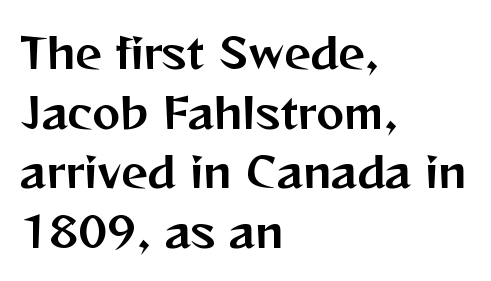
{"serif": "no", "italic": "no", "width": "normal", "stroke_contrast": "medium", "x_height": "medium", "monospaced": "no", "underline": "no", "align": "left", "line_spacing": "normal", "line_spacing_ratio": 1.42, "letter_spacing": "normal", "letter_spacing_em": 0.0, "glyph_px": 42}
